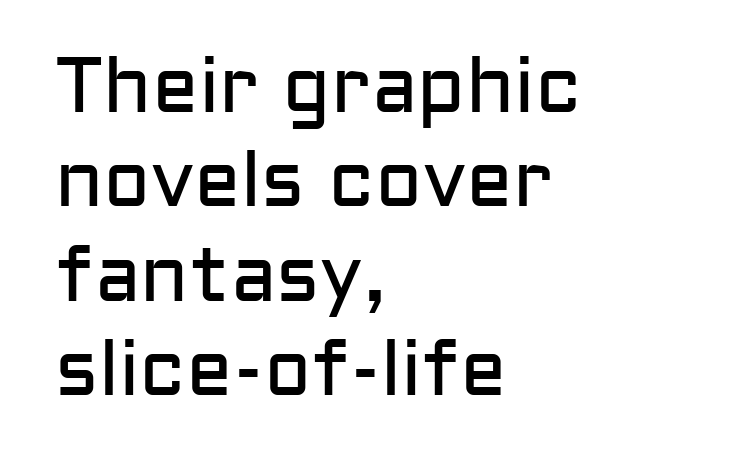
The passage shown has conventional tracking throughout. The strokes carry an ordinary text weight at most. The font's upright variant was chosen for this text. These lines are composed in type without serifs.
